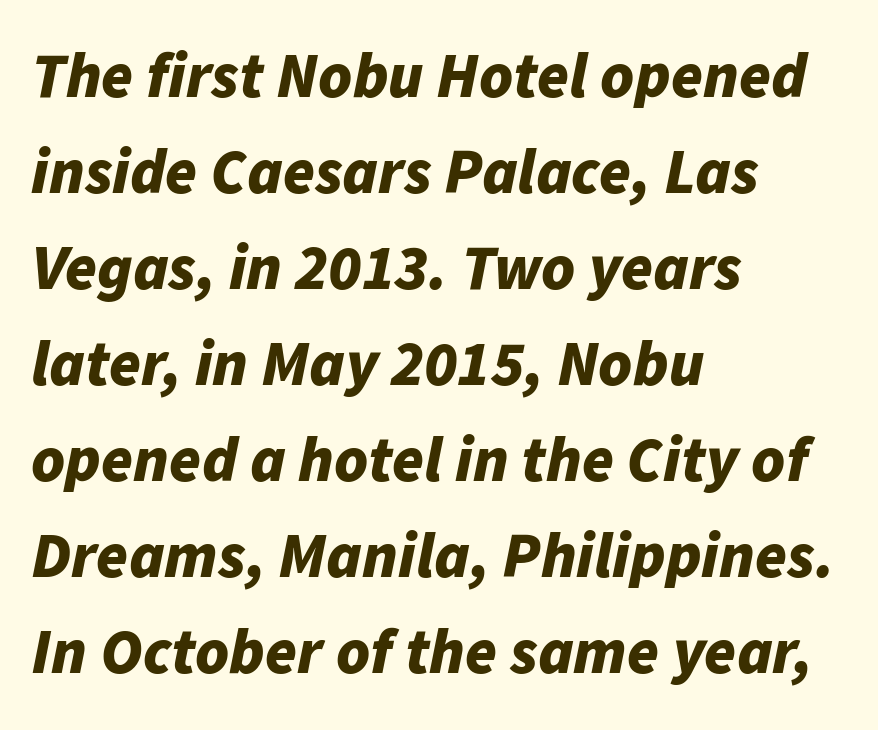
{"italic": "yes", "lean": "right", "slant_degrees": 11, "bold": "yes", "weight": "bold", "width": "normal", "stroke_contrast": "low", "x_height": "medium", "monospaced": "no", "underline": "no", "align": "left", "line_spacing": "normal", "line_spacing_ratio": 1.5, "letter_spacing": "normal", "letter_spacing_em": 0.0, "glyph_px": 64}
